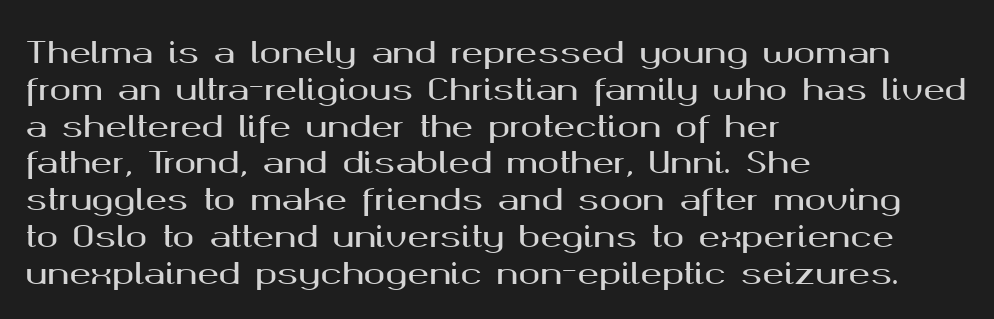
Varying glyph widths throughout — classic text-font behaviour. Underlining? Definitely not there. Nope, not italic — everything's standing straight. The letters sit at their default tracking, neither squeezed nor spread.
